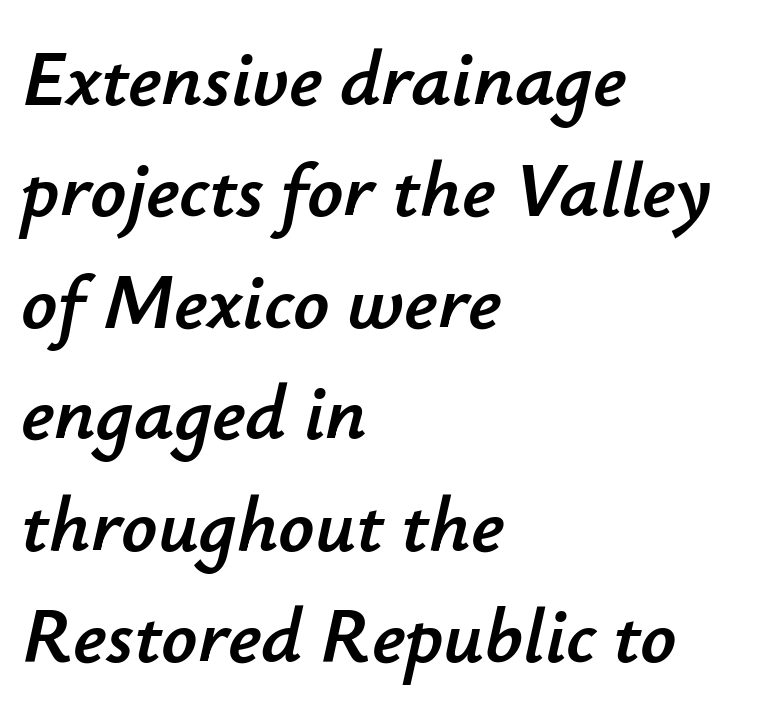
The image shows 79 px text type, italic (leaning right); set left-aligned, normal line spacing (1.41x), normal letter spacing, not underlined; low stroke contrast and a small x-height.
